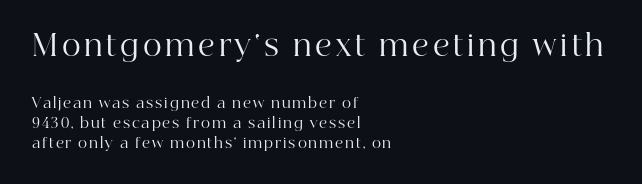
Weight: not bold — regular or lighter. The face used here is proportionally spaced, like ordinary book or web type. Posture: straight, roman, zero tilt. The vertical gap from one line to the next is medium. Each line starts at the same left margin while the right side varies.
